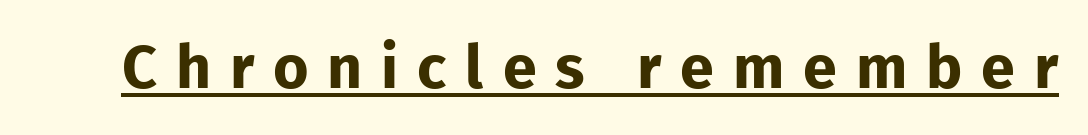
{"serif": "no", "italic": "no", "bold": "yes", "weight": "bold", "width": "normal", "stroke_contrast": "low", "x_height": "medium", "monospaced": "no", "underline": "yes", "letter_spacing": "wide", "letter_spacing_em": 0.31, "glyph_px": 61}
